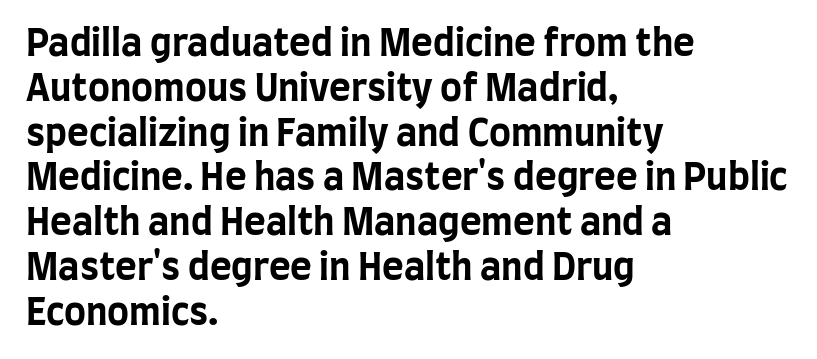
The image shows 37 px bold, condensed sans-serif type, upright; set left-aligned, line spacing 1.21x, normal letter spacing, not underlined; low stroke contrast and a large x-height.
